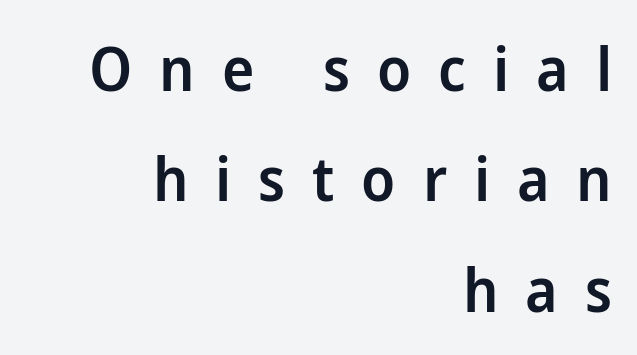
Q: Is the text bold? A: Semi-bold.
Q: Is the text italic (slanted)? A: No, it is upright.
Q: Is the typeface a serif or a sans-serif typeface? A: Sans-serif.
Q: Is the text underlined? A: No.
Q: How is the paragraph aligned? A: Right-aligned.
Q: Is the spacing between letters normal or unusually wide? A: Unusually wide.
Q: Width (condensed, normal, or wide)? A: Normal.
Q: Stroke contrast? A: Low.
Q: x-height? A: Medium.
Q: Monospaced? A: No.
